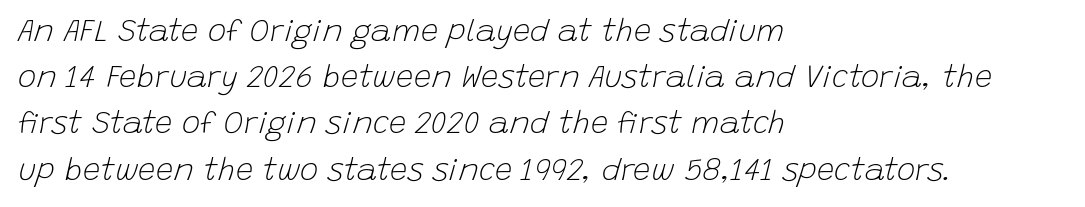
The image shows 31 px light type, italic (leaning right); set left-aligned, normal line spacing (1.49x), normal letter spacing, not underlined; low stroke contrast and a large x-height.
